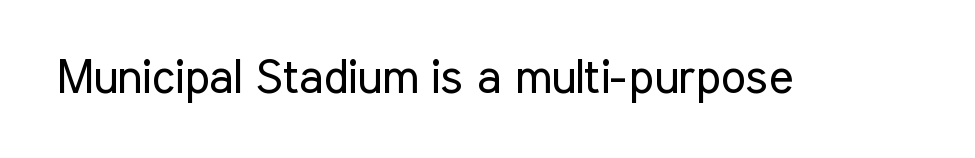
Q: Is the text bold? A: No.
Q: Is the text italic (slanted)? A: No, it is upright.
Q: Is the typeface a serif or a sans-serif typeface? A: Sans-serif.
Q: Is the text underlined? A: No.
Q: Is the spacing between letters normal or unusually wide? A: Normal.
Q: Width (condensed, normal, or wide)? A: Condensed.
Q: Stroke contrast? A: Low.
Q: x-height? A: Medium.
Q: Monospaced? A: No.
